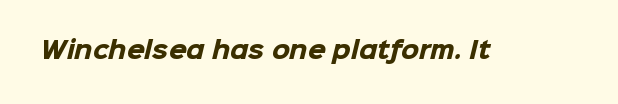
Q: Is the text bold? A: Yes.
Q: Is the text underlined? A: No.
Q: Is the spacing between letters normal or unusually wide? A: Normal.
